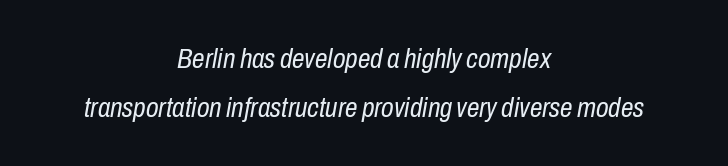
The image shows 28 px regular-weight, condensed type, italic (leaning right); set centered, line spacing 1.74x, normal letter spacing, not underlined; low stroke contrast and a medium x-height.
